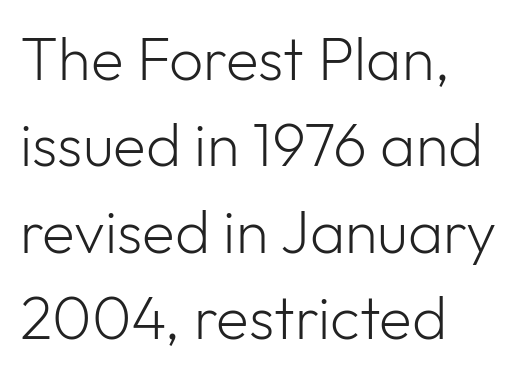
The image shows 60 px light sans-serif type, upright; set left-aligned, normal line spacing (1.44x), normal letter spacing, not underlined; low stroke contrast and a medium x-height.
